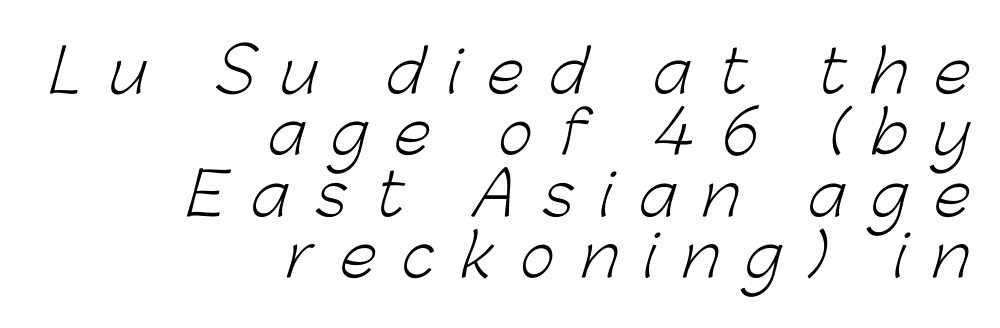
{"serif": "no", "bold": "no", "weight": "light", "width": "normal", "stroke_contrast": "low", "x_height": "medium", "monospaced": "no", "underline": "no", "align": "right", "line_spacing": "tight", "line_spacing_ratio": 1.04, "letter_spacing": "wide", "letter_spacing_em": 0.45, "glyph_px": 59}
